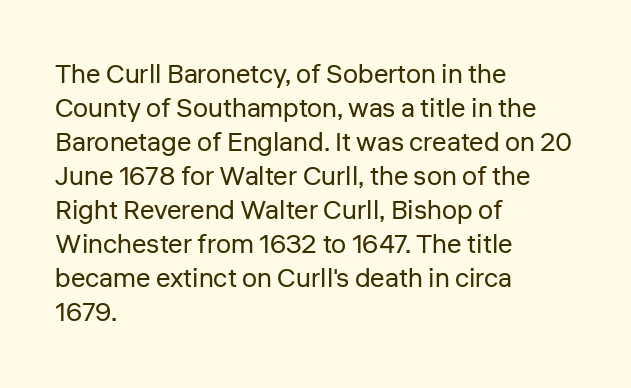
{"italic": "no", "bold": "no", "underline": "no", "align": "left", "line_spacing": "normal", "line_spacing_ratio": 1.26, "letter_spacing": "normal", "letter_spacing_em": 0.0, "glyph_px": 27}
